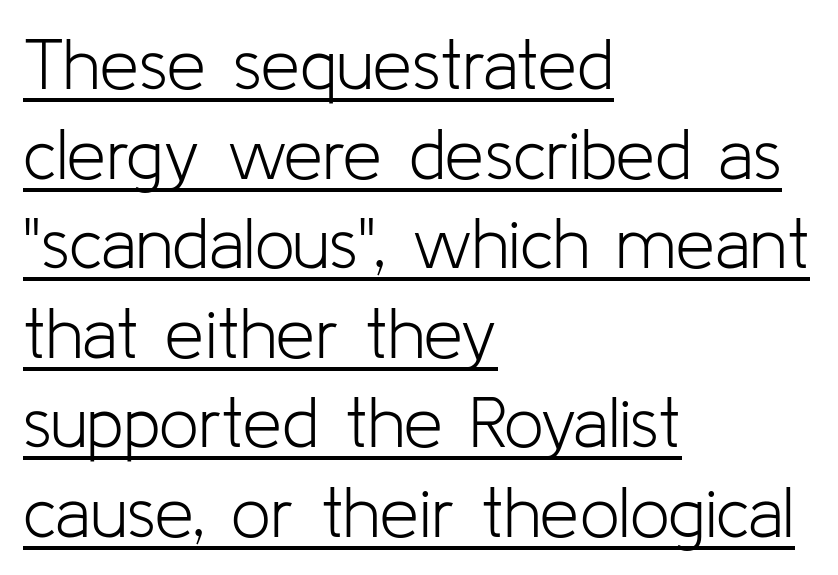
This rendering features underlined lettering. A typesetter would call this proportional, since set widths differ per character. Standard letterfit; no display-style spreading of the glyphs. Short and long lines alike share a common starting point at left.
